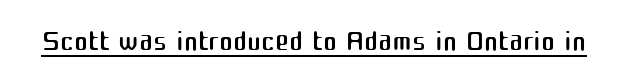
This sample has the flowing, uneven cadence of proportional lettering. The text was rendered using a sans face with plain stroke endings. Is the stroke heavy? The answer is a plain regular-or-lighter. The letters sit at their default tracking, neither squeezed nor spread. The sample's only ornament is a line tracing under the words. The font's upright variant was chosen for this text.
